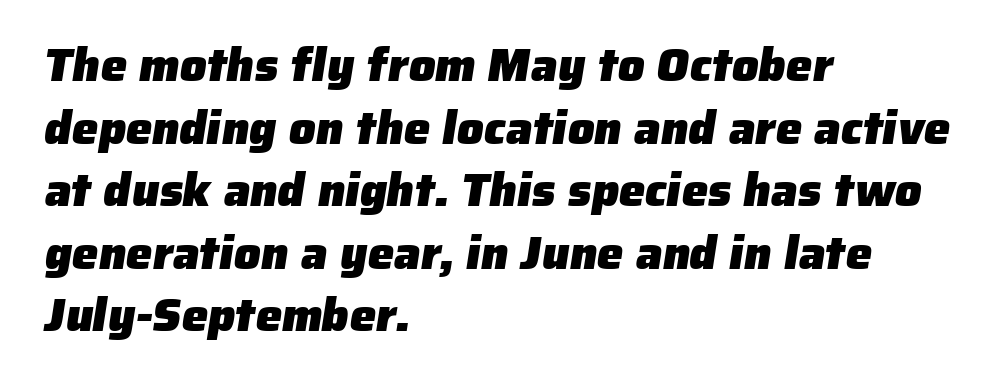
Q: Is the text bold? A: Yes.
Q: Is the typeface a serif or a sans-serif typeface? A: Sans-serif.
Q: Is the text underlined? A: No.
Q: How is the paragraph aligned? A: Left-aligned.
Q: Is the spacing between letters normal or unusually wide? A: Normal.
Q: Is the spacing between lines tight, normal or loose? A: Normal.
Q: Width (condensed, normal, or wide)? A: Normal.
Q: Stroke contrast? A: Low.
Q: x-height? A: Medium.
Q: Monospaced? A: No.
